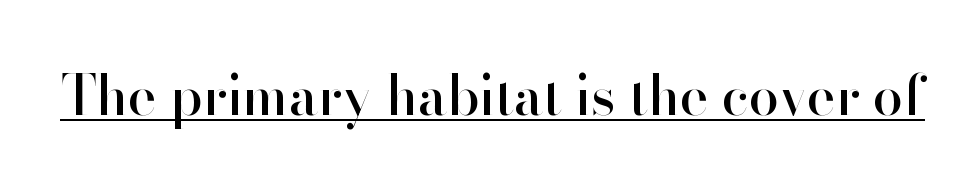
{"serif": "no", "italic": "no", "width": "normal", "stroke_contrast": "high", "x_height": "small", "monospaced": "no", "underline": "yes", "letter_spacing": "normal", "letter_spacing_em": 0.0, "glyph_px": 54}
